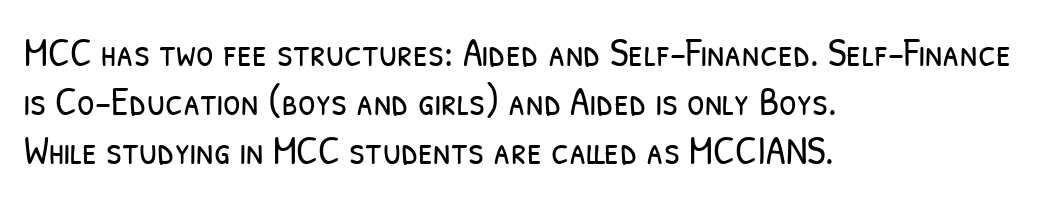
{"serif": "no", "bold": "no", "weight": "light", "width": "condensed", "stroke_contrast": "low", "x_height": "medium", "monospaced": "no", "underline": "no", "align": "left", "line_spacing_ratio": 1.23, "letter_spacing": "normal", "letter_spacing_em": 0.0, "glyph_px": 40}
